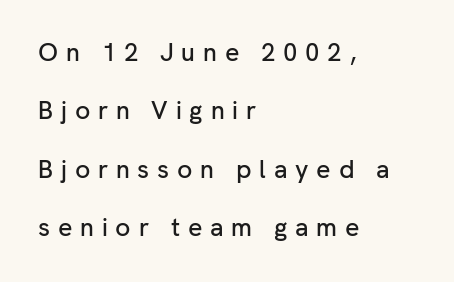
{"italic": "no", "underline": "no", "align": "left", "line_spacing": "loose", "line_spacing_ratio": 2.34, "letter_spacing": "wide", "letter_spacing_em": 0.31, "glyph_px": 25}
